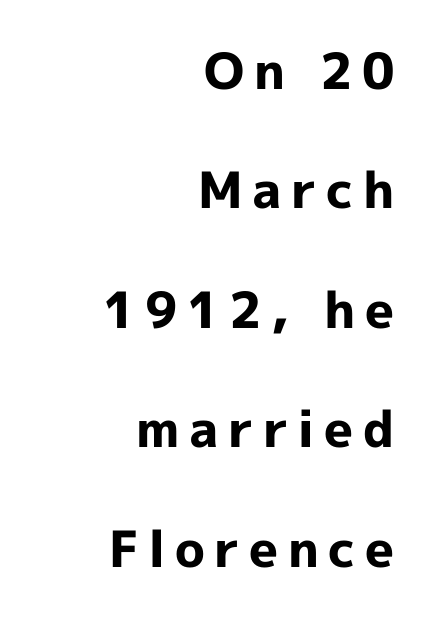
{"serif": "no", "italic": "no", "bold": "yes", "weight": "bold", "width": "normal", "x_height": "medium", "monospaced": "no", "underline": "no", "align": "right", "line_spacing": "loose", "line_spacing_ratio": 2.39, "glyph_px": 50}
